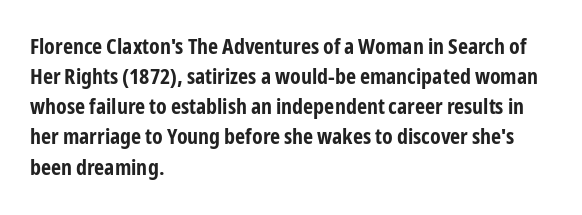
{"italic": "no", "bold": "yes", "underline": "no", "align": "left", "line_spacing": "normal", "line_spacing_ratio": 1.37, "letter_spacing": "normal", "letter_spacing_em": 0.0, "glyph_px": 22}
